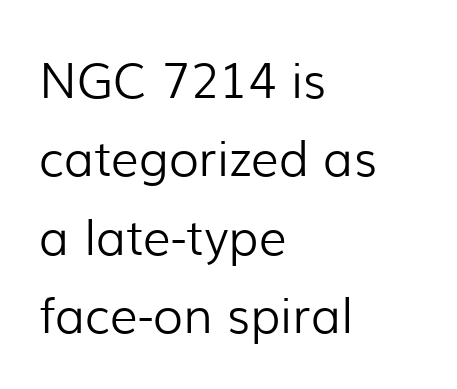
{"serif": "no", "italic": "no", "bold": "no", "weight": "light", "width": "normal", "stroke_contrast": "low", "x_height": "medium", "monospaced": "no", "underline": "no", "align": "left", "line_spacing": "normal", "line_spacing_ratio": 1.6, "letter_spacing": "normal", "letter_spacing_em": 0.0, "glyph_px": 49}
